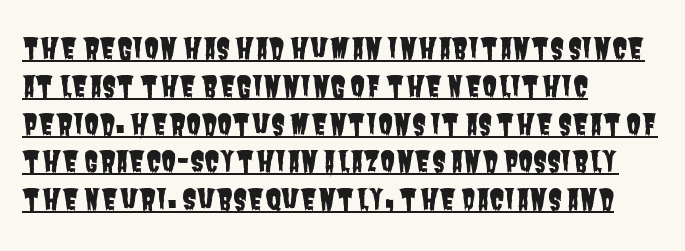
The image shows 28 px condensed sans-serif type; set left-aligned, normal line spacing (1.35x), normal letter spacing, underlined; low stroke contrast and a large x-height.
